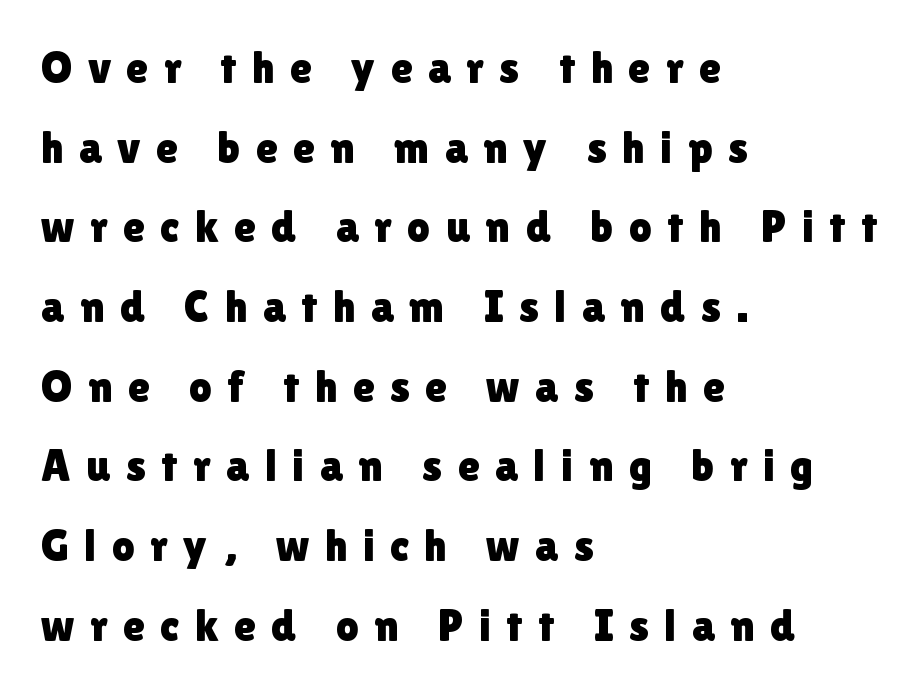
Notice how the stems are strictly vertical — no italics here. These lines are rendered in a variable-pitch font. The ragged edge is on the right, which tells us the setting is flush left. The line texture is sparse and dotted thanks to wide tracking. I'd call this a sans setting — the letters go barefoot. Anything drawn beneath the words? Only blank space.
